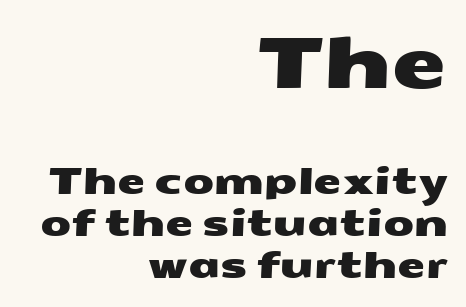
The image shows 71 px wide sans-serif type; set right-aligned, line spacing 1.17x, normal letter spacing, not underlined; the first (top) block is 1.97x larger; medium stroke contrast and a medium x-height.
